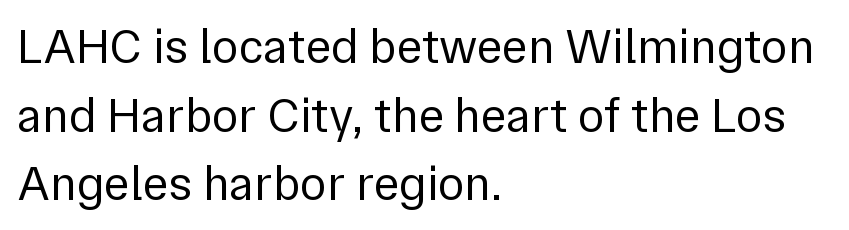
The typesetting does not lean heavy: it is not bold. Which margin do the lines hug? The left one — the right edge is uneven. Lines of text with bare space underneath. Evenly set lines give the paragraph a standard silhouette.
